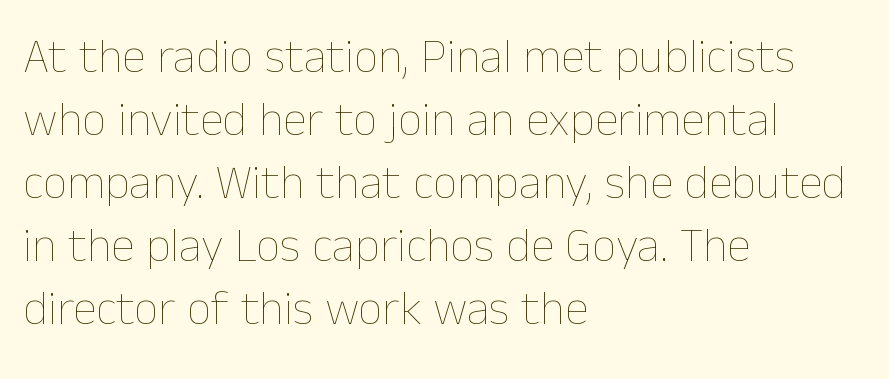
No word sits above an underline. Do the characters align in a grid? No, the font is proportional. The font's upright variant was chosen for this text. You could call the tracking neutral — neither tight nor loose. Regarding leading, the lines here are spaced in the standard way.
